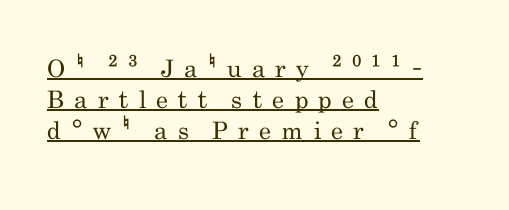
The image shows 24 px text type, upright; set left-aligned, normal line spacing (1.29x), unusually wide letter spacing (+0.42 em), underlined.
